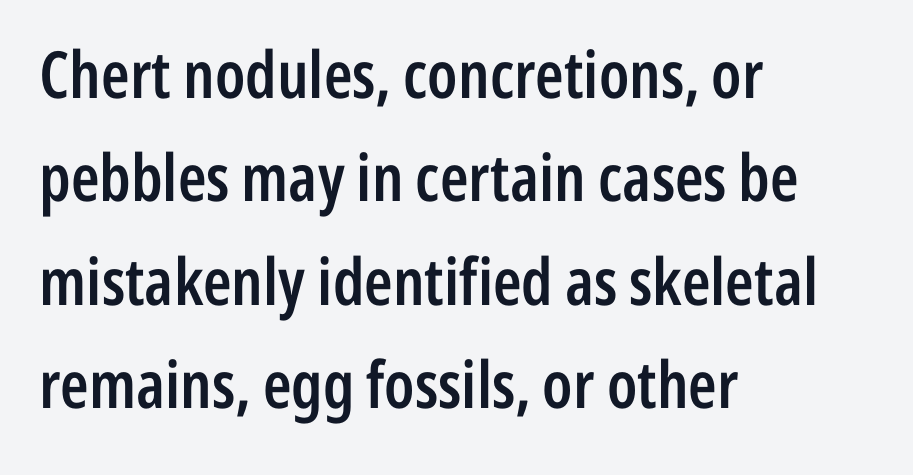
{"serif": "no", "italic": "no", "bold": "semi", "weight": "semibold", "width": "condensed", "stroke_contrast": "low", "x_height": "medium", "monospaced": "no", "underline": "no", "align": "left", "line_spacing": "normal", "line_spacing_ratio": 1.59, "letter_spacing": "normal", "letter_spacing_em": 0.0, "glyph_px": 65}
